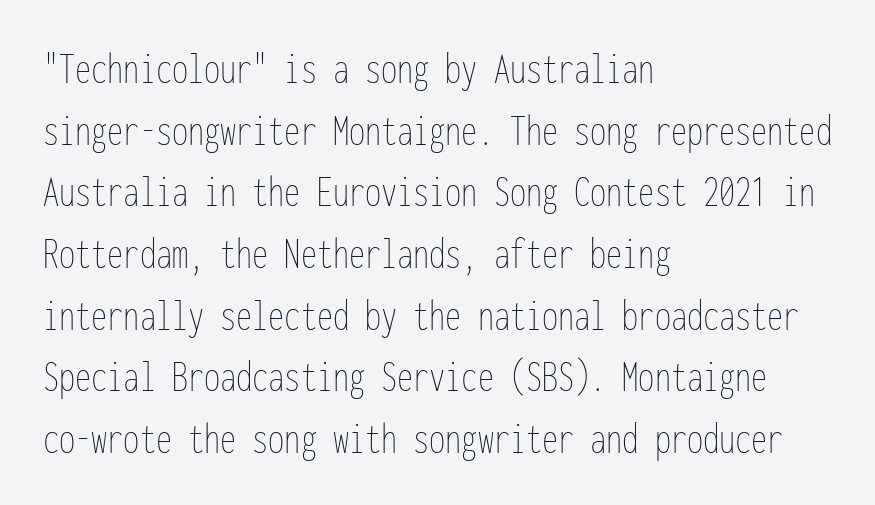
The image shows 46 px thin, condensed type, upright, monospaced; set left-aligned, normal line spacing (1.34x), normal letter spacing, not underlined; low stroke contrast and a medium x-height.
